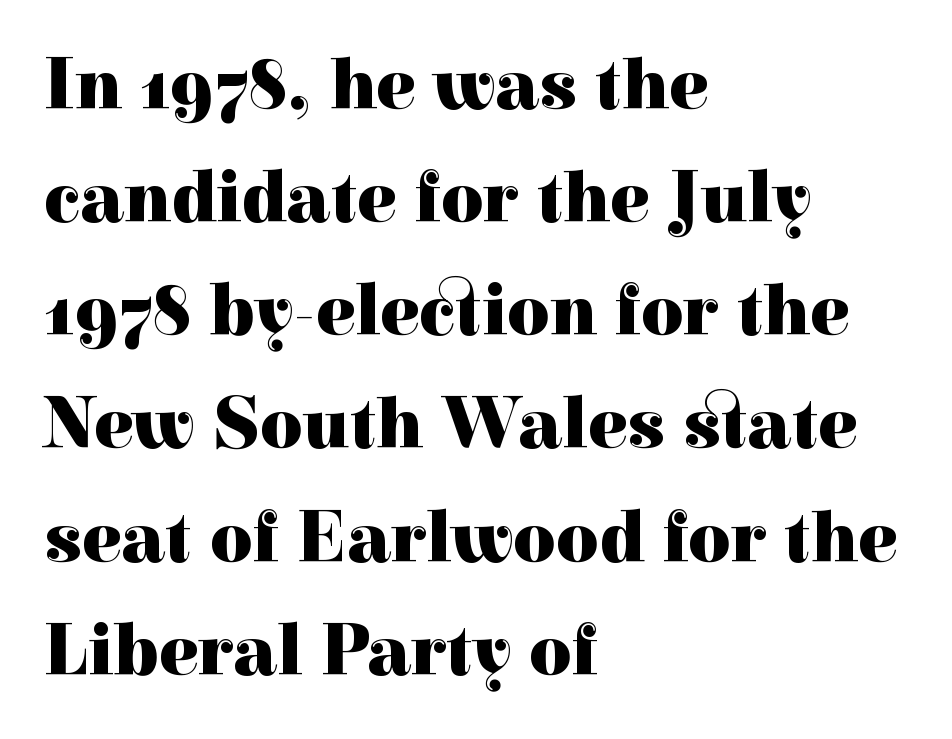
Q: Is the text bold? A: Yes.
Q: Is the text italic (slanted)? A: No, it is upright.
Q: Is the typeface a serif or a sans-serif typeface? A: Serif.
Q: Is the text underlined? A: No.
Q: How is the paragraph aligned? A: Left-aligned.
Q: Is the spacing between letters normal or unusually wide? A: Normal.
Q: Is the spacing between lines tight, normal or loose? A: Normal.
Q: Width (condensed, normal, or wide)? A: Normal.
Q: x-height? A: Medium.
Q: Monospaced? A: No.
